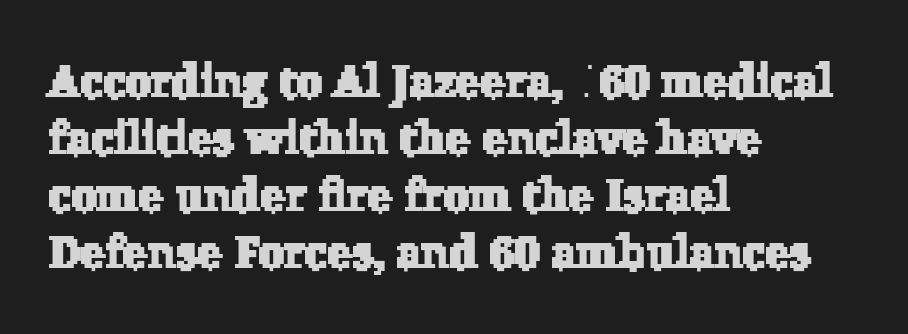
A typesetter would label this face a serif. Compared with a centered layout, this one pins lines to the left instead. The area under the type is left untouched. Each letter keeps its own natural width here, so spacing adapts to shape.
